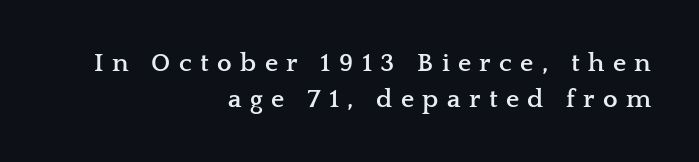
Quick note: underline off. Vertical spacing — default. This rendering widens character spacing well past its baseline value. A dark, heavy texture on the line: the type is bold. Teacher's note: observe the even right margin — that is flush-right alignment.
